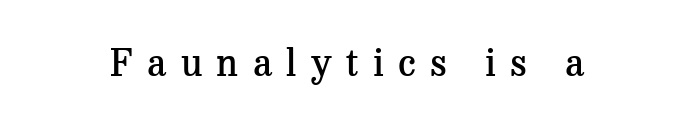
{"serif": "yes", "italic": "no", "bold": "semi", "weight": "semibold", "width": "normal", "stroke_contrast": "medium", "x_height": "medium", "monospaced": "no", "underline": "no", "align": "center", "letter_spacing": "wide", "letter_spacing_em": 0.39, "glyph_px": 37}
